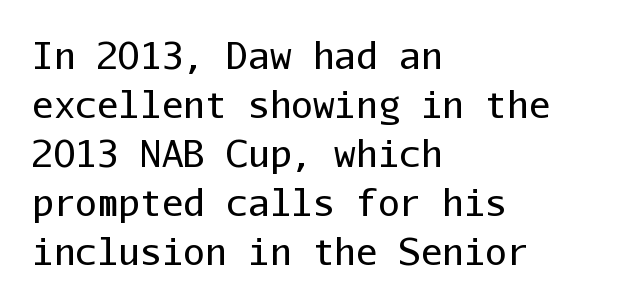
The image shows 36 px regular-weight sans-serif type, upright, monospaced; set left-aligned, normal line spacing (1.36x), normal letter spacing, not underlined; low stroke contrast and a medium x-height.
